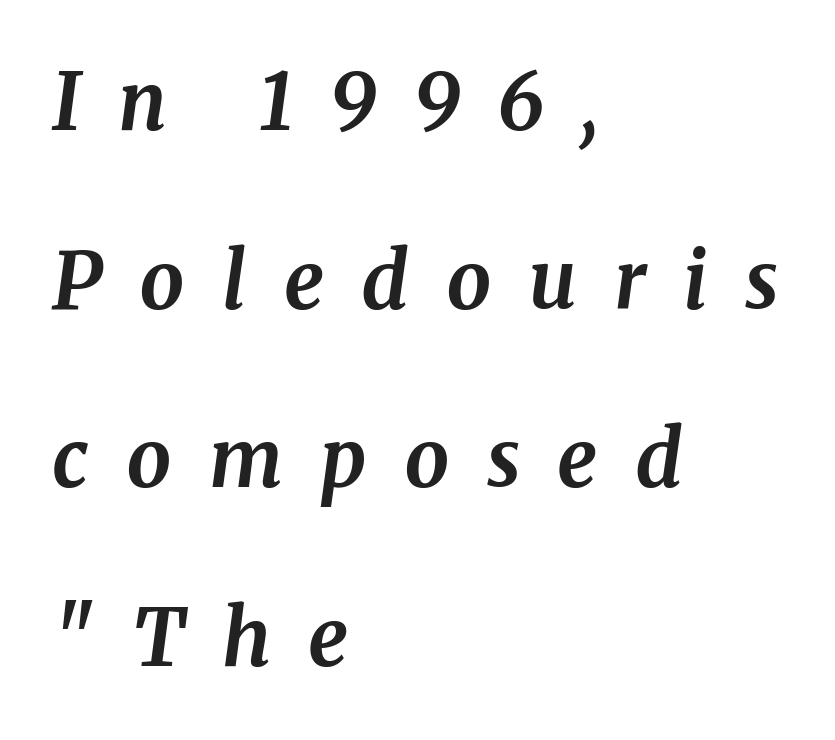
The image shows 79 px bold serif type, italic (leaning right); set left-aligned, loose line spacing (2.26x), unusually wide letter spacing (+0.47 em), not underlined; medium stroke contrast and a medium x-height.
